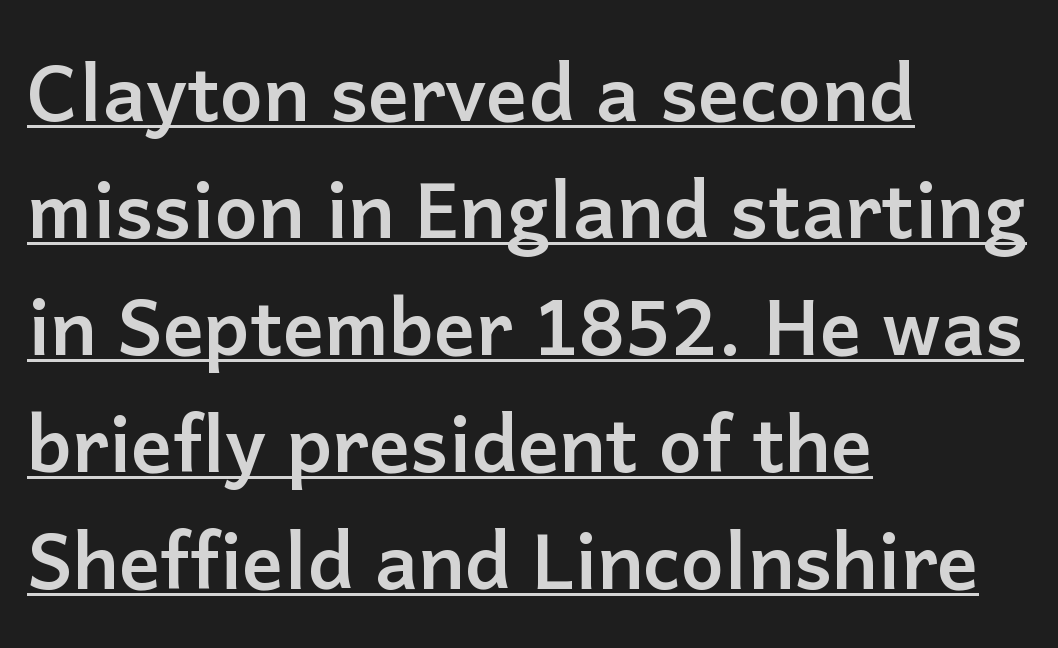
{"serif": "no", "italic": "no", "bold": "yes", "weight": "semibold", "width": "normal", "stroke_contrast": "low", "x_height": "medium", "monospaced": "no", "underline": "yes", "align": "left", "line_spacing": "normal", "line_spacing_ratio": 1.52, "letter_spacing": "normal", "letter_spacing_em": 0.0, "glyph_px": 77}
